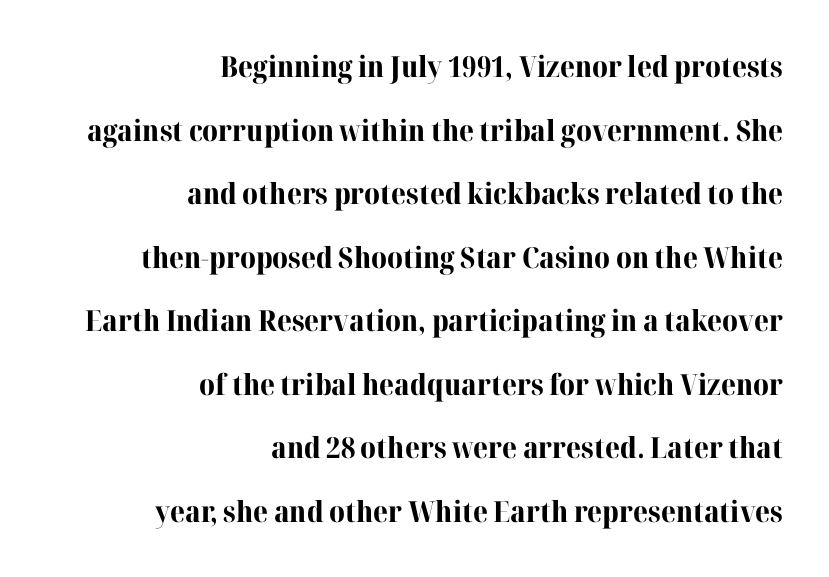
The image shows 29 px bold serif type, upright; set right-aligned, loose line spacing (2.19x), normal letter spacing, not underlined; high stroke contrast and a medium x-height.
